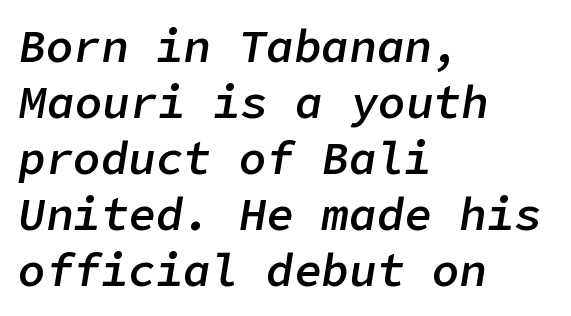
{"italic": "yes", "lean": "right", "slant_degrees": 9, "bold": "semi", "weight": "semibold", "width": "normal", "stroke_contrast": "low", "x_height": "medium", "underline": "no", "align": "left", "line_spacing_ratio": 1.22, "letter_spacing": "normal", "letter_spacing_em": 0.0, "glyph_px": 46}
